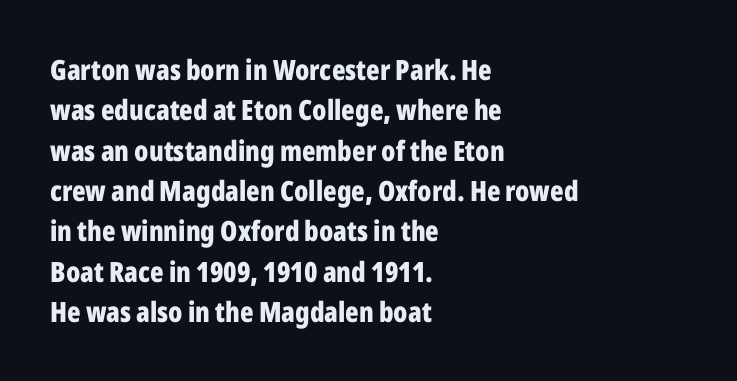
The font family rendered here belongs to the sans-serif group. The ragged edge is on the right, which tells us the setting is flush left. Nobody touched the tracking dial on this one. Unmarked baselines from the first word to the last. Nope, not italic — everything's standing straight.
